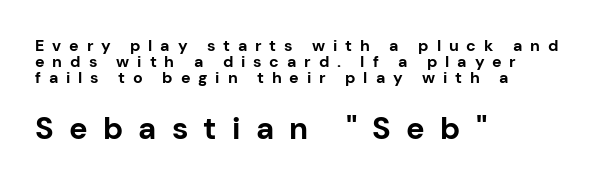
{"serif": "no", "italic": "no", "bold": "yes", "weight": "bold", "width": "normal", "stroke_contrast": "low", "x_height": "medium", "monospaced": "no", "underline": "no", "align": "left", "line_spacing": "tight", "line_spacing_ratio": 1.01, "letter_spacing": "wide", "letter_spacing_em": 0.49, "larger_block": "second", "size_ratio": 1.94, "glyph_px": 31}
